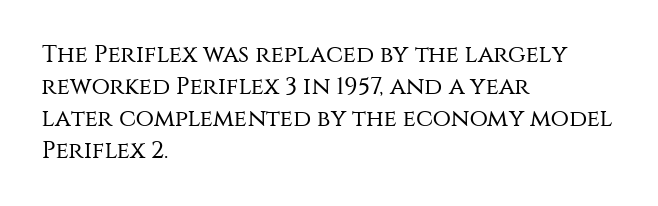
Q: Is the text bold? A: No.
Q: Is the text italic (slanted)? A: No, it is upright.
Q: Is the text underlined? A: No.
Q: How is the paragraph aligned? A: Left-aligned.
Q: Is the spacing between letters normal or unusually wide? A: Normal.
Q: Is the spacing between lines tight, normal or loose? A: Normal.
